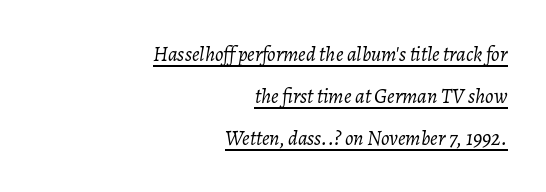
The image shows 21 px text type, italic (leaning right); set right-aligned, loose line spacing (2.0x), normal letter spacing, underlined.
